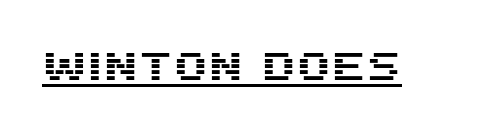
Nothing unusual about the tracking: characters are spaced as the font intends. Looks like regular typesetting: each glyph gets only the width it needs. Type style note: lacks serifs. Rendered with straight, roman letterforms. Check the space under the baseline: a stroke is drawn there.
